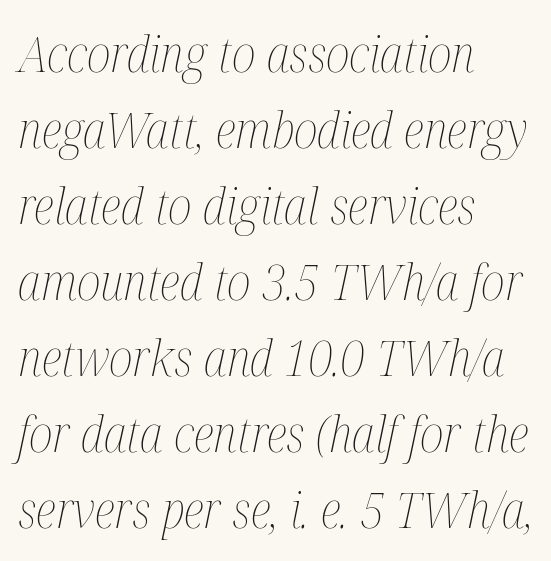
Q: Is the text bold? A: No.
Q: Is the text italic (slanted)? A: Yes, it leans right by about 12 degrees.
Q: Is the text underlined? A: No.
Q: How is the paragraph aligned? A: Left-aligned.
Q: Is the spacing between letters normal or unusually wide? A: Normal.
Q: Is the spacing between lines tight, normal or loose? A: Normal.
Q: Width (condensed, normal, or wide)? A: Condensed.
Q: Stroke contrast? A: Medium.
Q: x-height? A: Medium.
Q: Monospaced? A: No.
